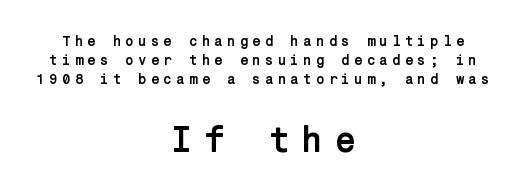
{"serif": "no", "italic": "no", "bold": "yes", "weight": "semibold", "width": "normal", "stroke_contrast": "low", "x_height": "medium", "underline": "no", "align": "center", "line_spacing": "normal", "line_spacing_ratio": 1.35, "letter_spacing": "wide", "letter_spacing_em": 0.29, "larger_block": "second", "size_ratio": 2.57, "glyph_px": 36}
